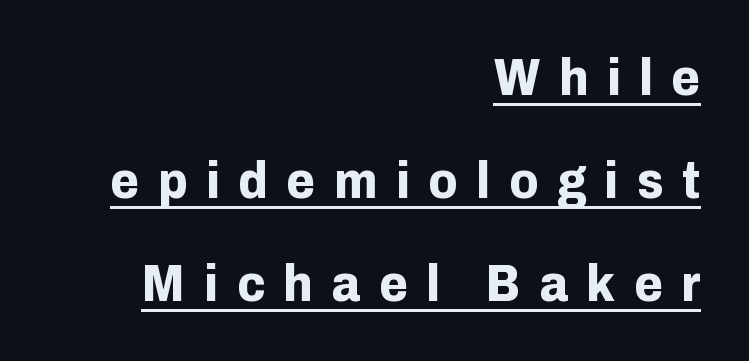
Q: Is the text bold? A: Yes.
Q: Is the text italic (slanted)? A: No, it is upright.
Q: Is the typeface a serif or a sans-serif typeface? A: Sans-serif.
Q: Is the text underlined? A: Yes.
Q: How is the paragraph aligned? A: Right-aligned.
Q: Is the spacing between letters normal or unusually wide? A: Unusually wide.
Q: Is the spacing between lines tight, normal or loose? A: Loose.
Q: Width (condensed, normal, or wide)? A: Normal.
Q: Stroke contrast? A: Low.
Q: x-height? A: Medium.
Q: Monospaced? A: No.
